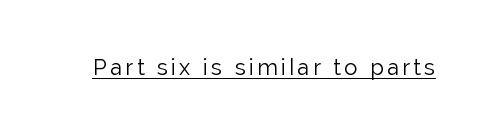
The image shows 22 px text type, upright; set underlined.
